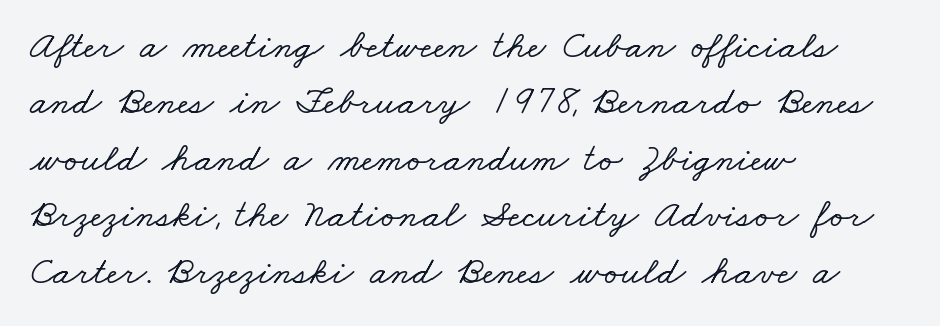
The image shows 40 px wide serif type; set left-aligned, normal line spacing (1.41x), normal letter spacing, not underlined; low stroke contrast and a small x-height.
